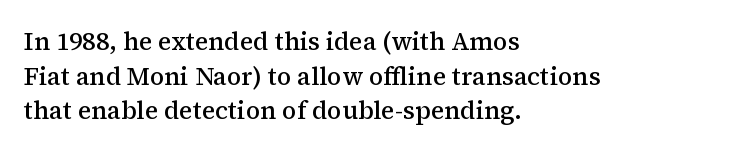
Quick note: underline off. The block of text has a typical density, with ordinary space between rows. Does the lettering tilt? It doesn't — this is upright. Characters follow at the spacing the type designer built in.
